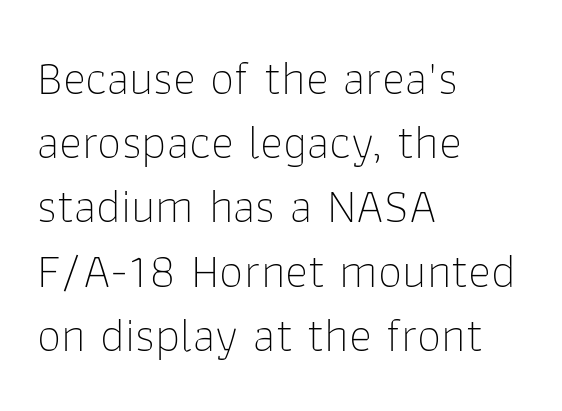
The image shows 49 px thin sans-serif type, upright; set left-aligned, normal line spacing (1.31x), normal letter spacing, not underlined; low stroke contrast and a medium x-height.
